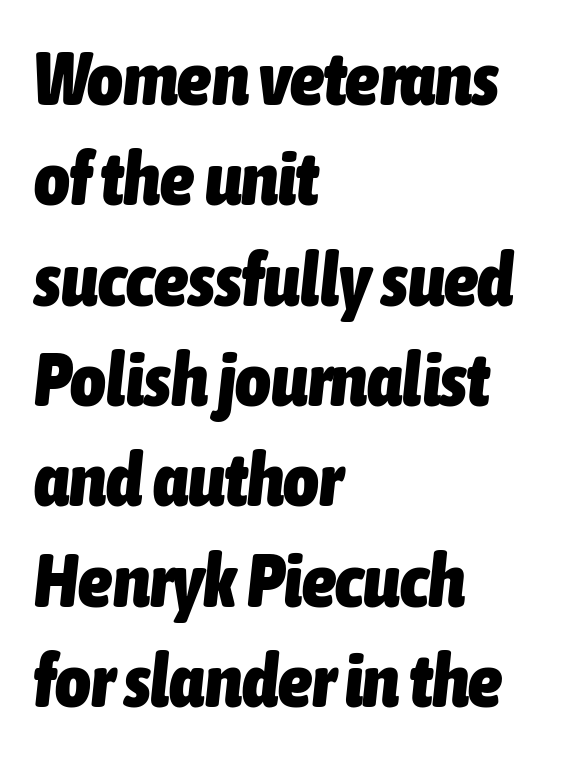
Each letter keeps its own natural width here, so spacing adapts to shape. Compared with typical body copy, the letter spacing here is the same. Emphasis-style slanted type is in use. Check under the words: just untouched page. Rows of type keep a routine distance in the vertical direction.
